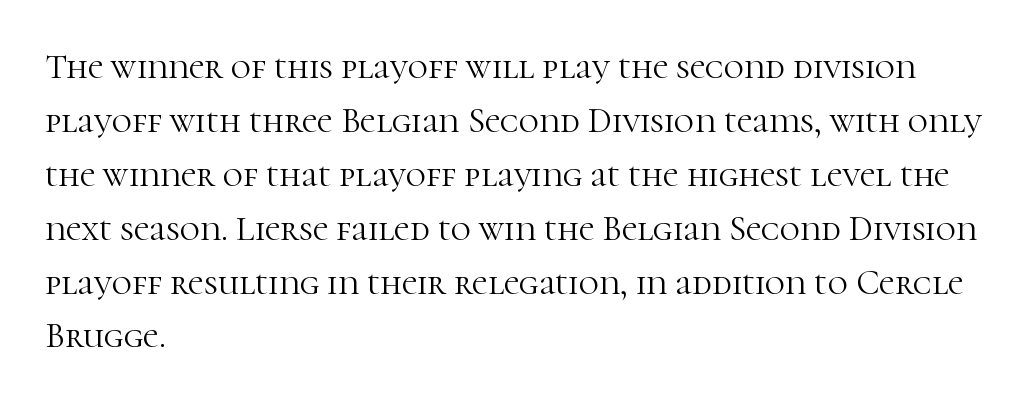
{"serif": "yes", "italic": "no", "bold": "no", "weight": "light", "width": "normal", "stroke_contrast": "high", "x_height": "medium", "monospaced": "no", "underline": "no", "align": "left", "line_spacing": "normal", "line_spacing_ratio": 1.54, "letter_spacing": "normal", "letter_spacing_em": 0.0, "glyph_px": 35}
